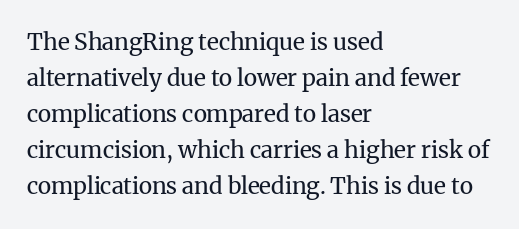
{"italic": "no", "bold": "no", "underline": "no", "align": "left", "line_spacing": "normal", "line_spacing_ratio": 1.57, "letter_spacing": "normal", "letter_spacing_em": 0.0, "glyph_px": 23}
